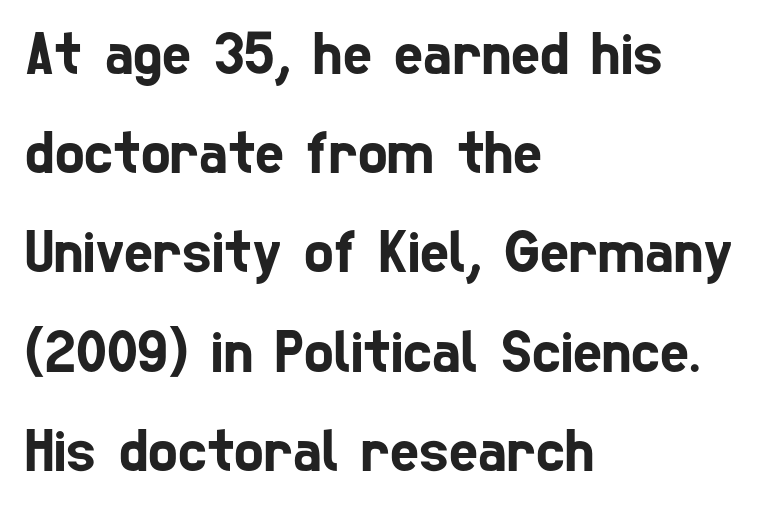
Default kerning and tracking; the words read as compact shapes. Character widths vary here, with narrow letters taking less room than wide ones. Each letter's strokes conclude bluntly, with no projecting serifs. Does the leading feel generous? No, just average. Beneath every word, the page is bare.
